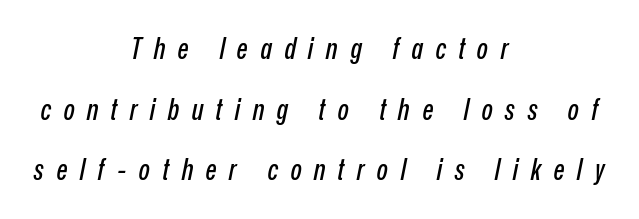
The image shows 29 px condensed type, italic (leaning right); set centered, loose line spacing (2.09x), unusually wide letter spacing (+0.43 em), not underlined; low stroke contrast and a medium x-height.
